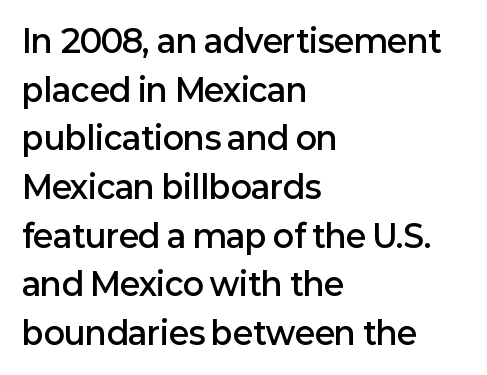
The image shows 31 px semibold sans-serif type, upright; set left-aligned, normal line spacing (1.57x), normal letter spacing, not underlined; low stroke contrast and a medium x-height.
